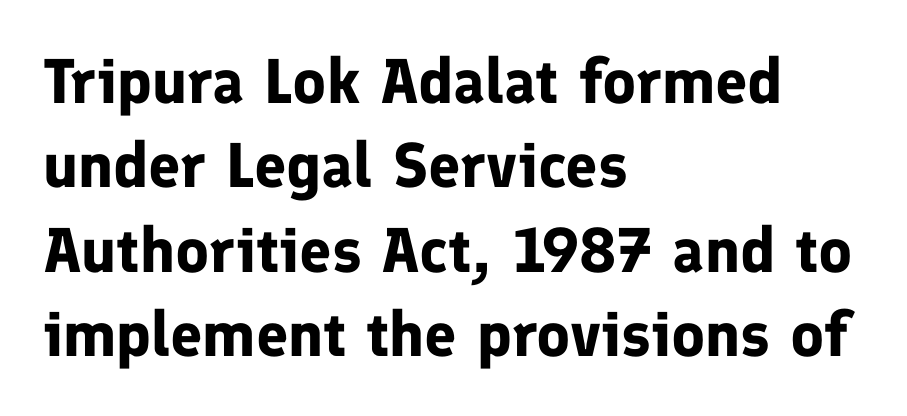
The font's upright variant was chosen for this text. The space directly below the letters is spotless. The letters are bold, with thick, heavy strokes. Compared with typical paragraphs, the rows here are spaced about the same.
